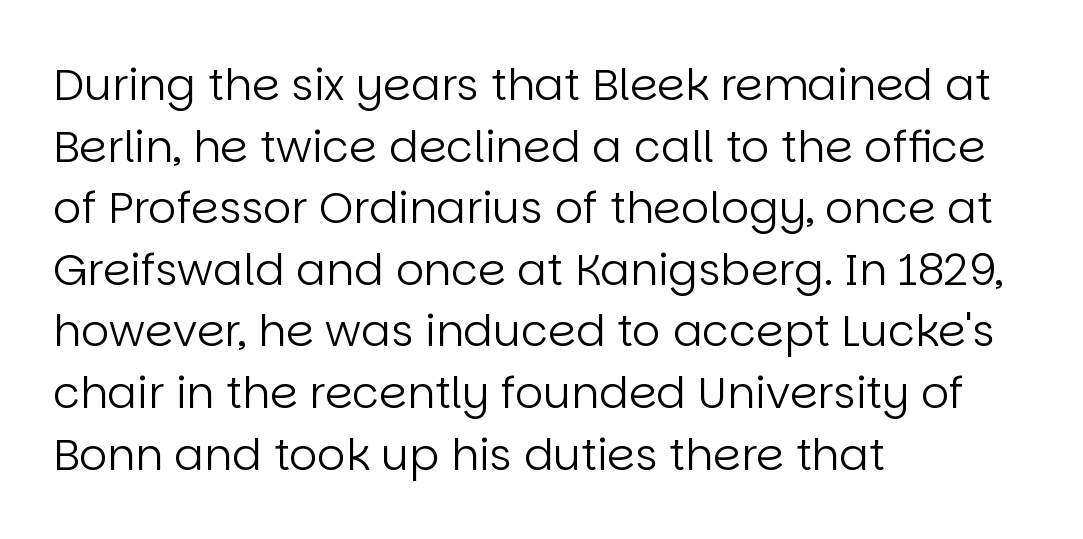
Q: Is the text bold? A: No.
Q: Is the text italic (slanted)? A: No, it is upright.
Q: Is the typeface a serif or a sans-serif typeface? A: Sans-serif.
Q: Is the text underlined? A: No.
Q: How is the paragraph aligned? A: Left-aligned.
Q: Is the spacing between letters normal or unusually wide? A: Normal.
Q: Is the spacing between lines tight, normal or loose? A: Normal.
Q: Width (condensed, normal, or wide)? A: Normal.
Q: Stroke contrast? A: Low.
Q: x-height? A: Large.
Q: Monospaced? A: No.
